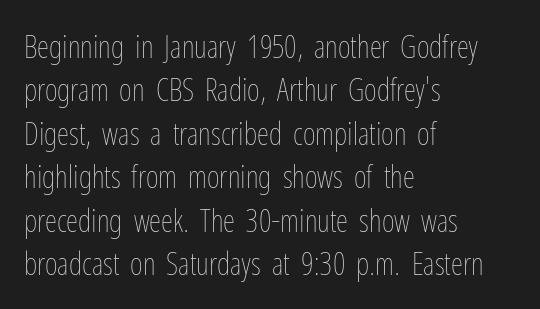
Q: Is the text bold? A: No.
Q: Is the text italic (slanted)? A: No, it is upright.
Q: Is the text underlined? A: No.
Q: How is the paragraph aligned? A: Left-aligned.
Q: Is the spacing between letters normal or unusually wide? A: Normal.
Q: Is the spacing between lines tight, normal or loose? A: Normal.
Q: Width (condensed, normal, or wide)? A: Condensed.
Q: Stroke contrast? A: Low.
Q: x-height? A: Medium.
Q: Monospaced? A: No.
